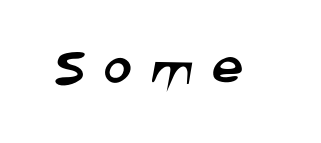
The image shows 36 px sans-serif type; set unusually wide letter spacing (+0.45 em), not underlined; low stroke contrast and a large x-height.
